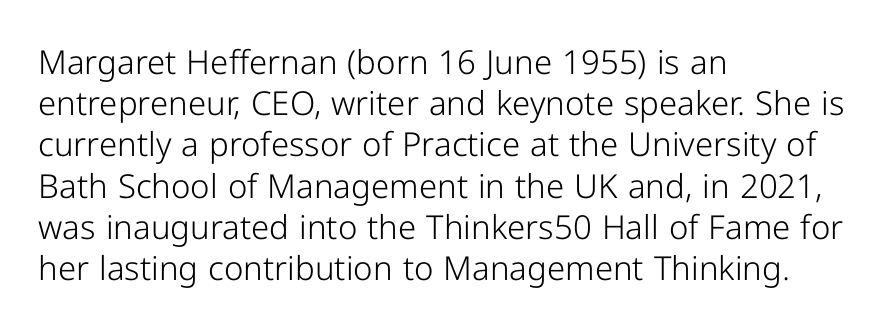
{"serif": "no", "italic": "no", "bold": "no", "weight": "light", "width": "normal", "stroke_contrast": "low", "x_height": "medium", "monospaced": "no", "underline": "no", "align": "left", "line_spacing": "normal", "line_spacing_ratio": 1.25, "letter_spacing": "normal", "letter_spacing_em": 0.0, "glyph_px": 33}
